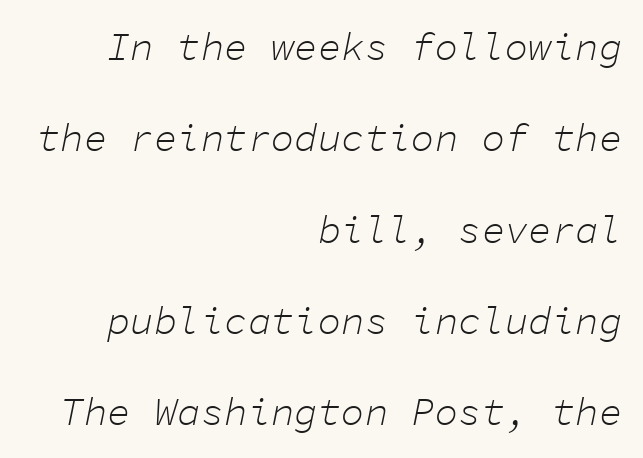
Q: Is the text bold? A: No.
Q: Is the text italic (slanted)? A: Yes, it leans right by about 11 degrees.
Q: Is the text underlined? A: No.
Q: How is the paragraph aligned? A: Right-aligned.
Q: Is the spacing between letters normal or unusually wide? A: Normal.
Q: Is the spacing between lines tight, normal or loose? A: Loose.
Q: Width (condensed, normal, or wide)? A: Normal.
Q: Stroke contrast? A: Low.
Q: x-height? A: Medium.
Q: Monospaced? A: Yes.
